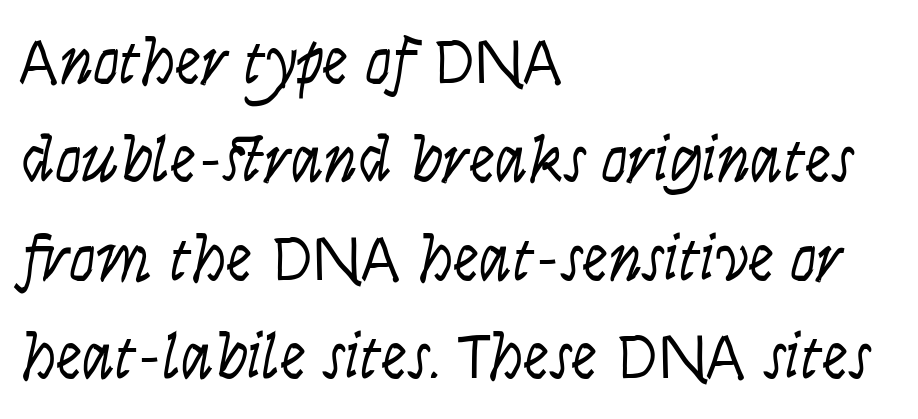
Q: Is the text bold? A: No.
Q: Is the text italic (slanted)? A: Yes, it leans right by about 9 degrees.
Q: Is the text underlined? A: No.
Q: How is the paragraph aligned? A: Left-aligned.
Q: Is the spacing between letters normal or unusually wide? A: Normal.
Q: Is the spacing between lines tight, normal or loose? A: Normal.
Q: Width (condensed, normal, or wide)? A: Condensed.
Q: Stroke contrast? A: Low.
Q: x-height? A: Large.
Q: Monospaced? A: No.
